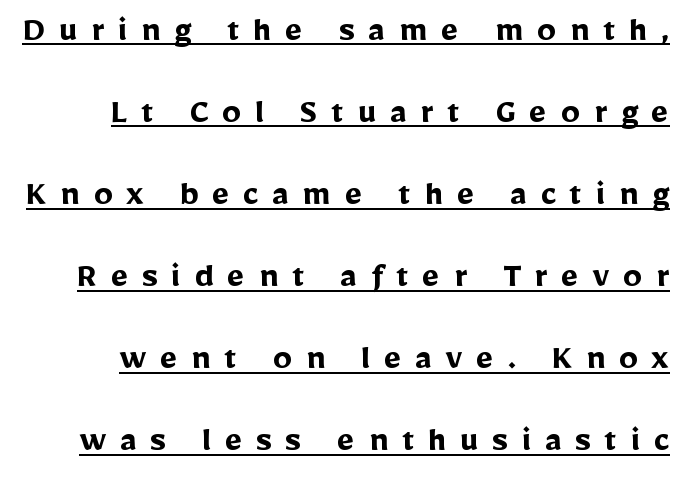
The image shows 38 px semibold sans-serif type, upright; set loose line spacing (2.16x), unusually wide letter spacing (+0.36 em), underlined; low stroke contrast and a medium x-height.
